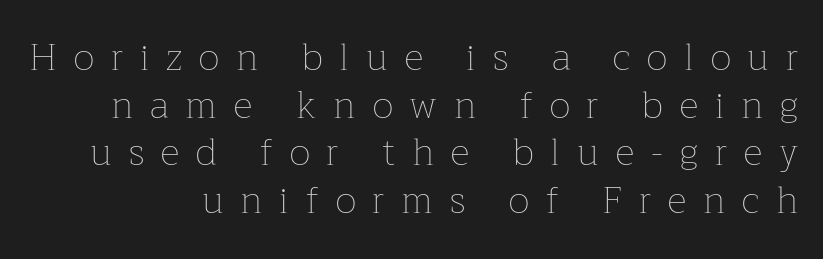
{"italic": "no", "bold": "no", "weight": "thin", "width": "normal", "stroke_contrast": "low", "x_height": "medium", "monospaced": "no", "underline": "no", "line_spacing": "normal", "line_spacing_ratio": 1.29, "letter_spacing": "wide", "letter_spacing_em": 0.46, "glyph_px": 37}
